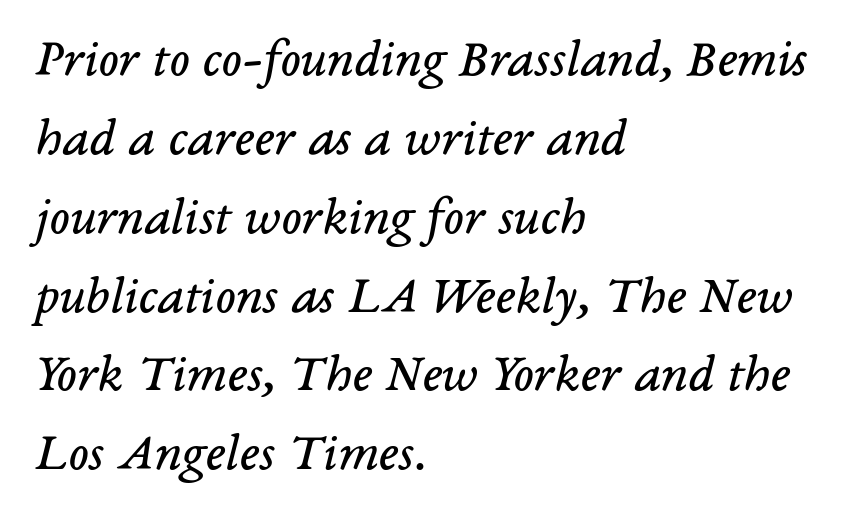
{"serif": "yes", "italic": "yes", "lean": "right", "slant_degrees": 14, "bold": "no", "weight": "regular", "width": "normal", "stroke_contrast": "low", "x_height": "medium", "monospaced": "no", "underline": "no", "align": "left", "line_spacing": "normal", "line_spacing_ratio": 1.46, "letter_spacing": "normal", "letter_spacing_em": 0.0, "glyph_px": 54}
